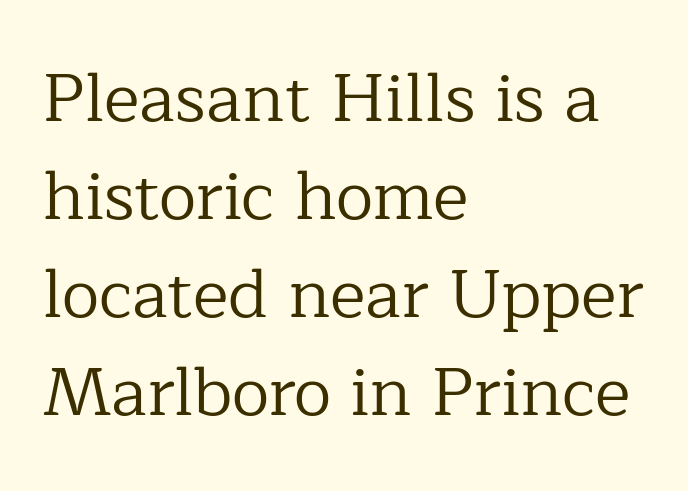
Observe the ordinary spacing: letters are neighbours, not strangers. This sample uses an upright cut, with every glyph sitting square on the baseline. Horizontally, the lines are justified to the leading edge only. Honestly, the row spacing looks completely unremarkable.
